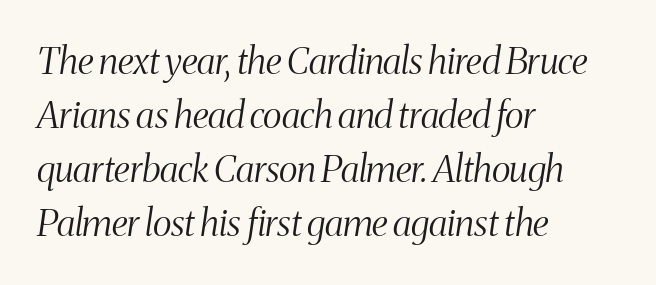
The image shows 37 px light, condensed serif type, italic (leaning right); set left-aligned, normal line spacing (1.46x), normal letter spacing, not underlined; medium stroke contrast and a medium x-height.
